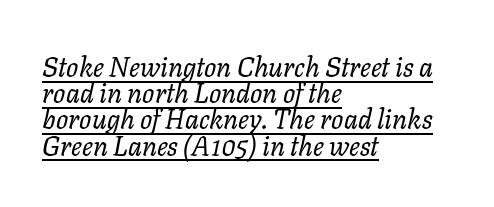
These lines were composed using italics. Tracking here is standard; glyphs follow each other at the usual distance. Visually the block forms a straight wall on the left and a jagged coastline on the right. In terms of leading, this rendering errs on the cramped side.
